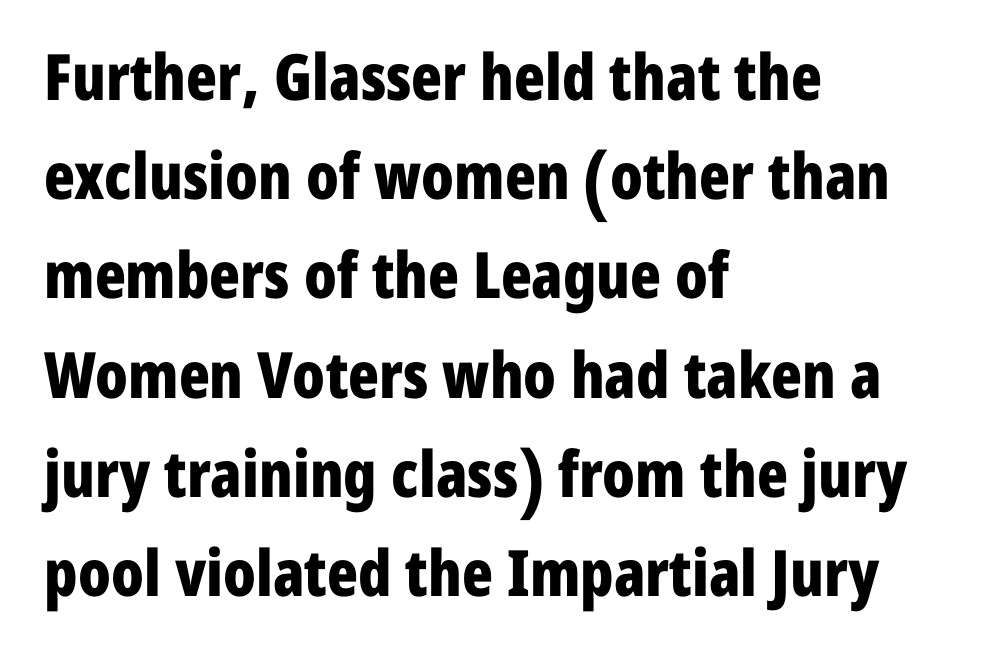
{"serif": "no", "italic": "no", "bold": "yes", "weight": "bold", "width": "condensed", "stroke_contrast": "low", "x_height": "medium", "monospaced": "no", "underline": "no", "align": "left", "line_spacing": "normal", "line_spacing_ratio": 1.55, "letter_spacing": "normal", "letter_spacing_em": 0.0, "glyph_px": 64}
